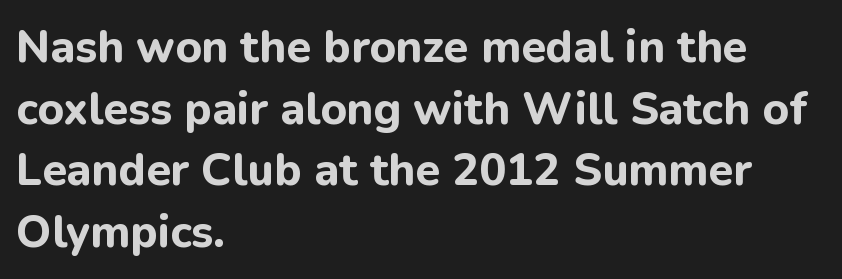
Vertical spacing — default. Students, this is bold: see how much ink each stroke carries. Quick note: not italic, upright. Horizontally, the lines are justified to the leading edge only.
